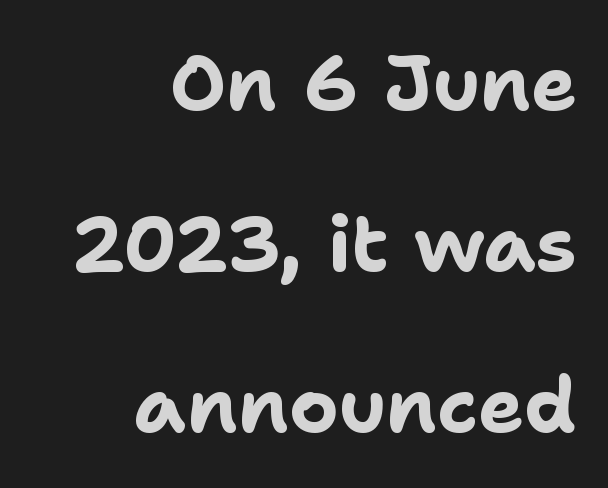
{"serif": "no", "italic": "no", "bold": "yes", "weight": "bold", "width": "normal", "stroke_contrast": "low", "x_height": "medium", "monospaced": "no", "underline": "no", "align": "right", "line_spacing": "loose", "line_spacing_ratio": 2.09, "letter_spacing": "normal", "letter_spacing_em": 0.0, "glyph_px": 77}
